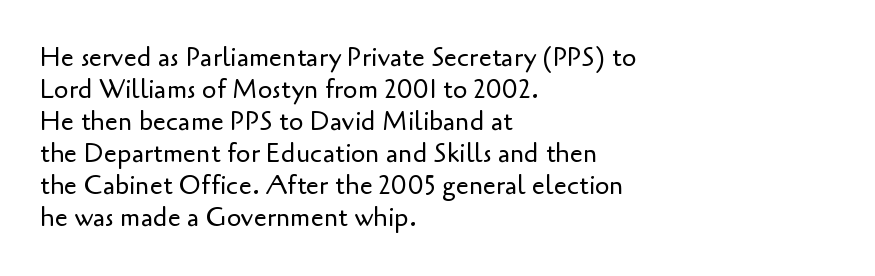
The passage shown is not underscored anywhere. Words appear dense and cohesive because spacing is normal. Alignment: flush left. Unlike italic type, these characters show no tilt at all.
